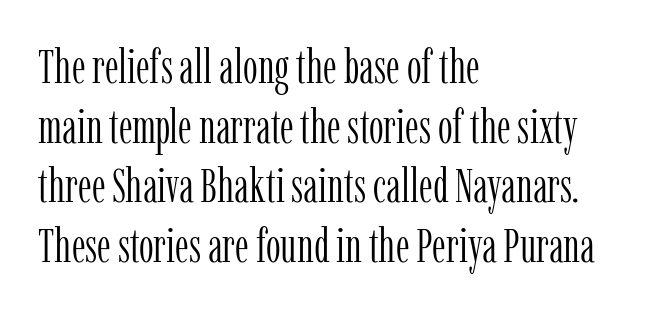
{"serif": "yes", "italic": "no", "bold": "no", "weight": "light", "width": "condensed", "stroke_contrast": "low", "x_height": "medium", "monospaced": "no", "underline": "no", "align": "left", "line_spacing": "normal", "line_spacing_ratio": 1.27, "letter_spacing": "normal", "letter_spacing_em": 0.0, "glyph_px": 47}
